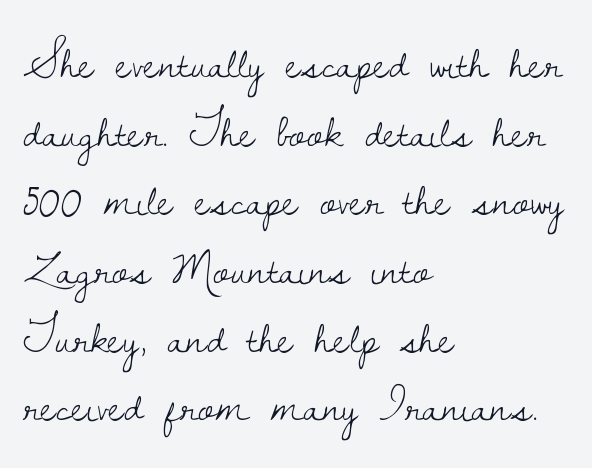
The image shows 48 px light serif type; set left-aligned, normal line spacing (1.43x), normal letter spacing, not underlined; low stroke contrast and a small x-height.
